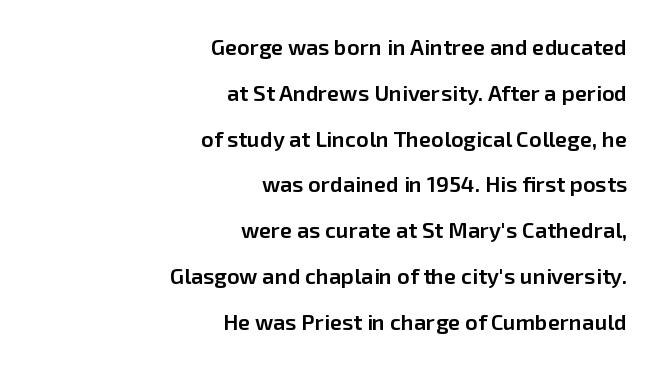
The image shows 22 px text type, upright; set right-aligned, loose line spacing (2.08x), normal letter spacing, not underlined.
